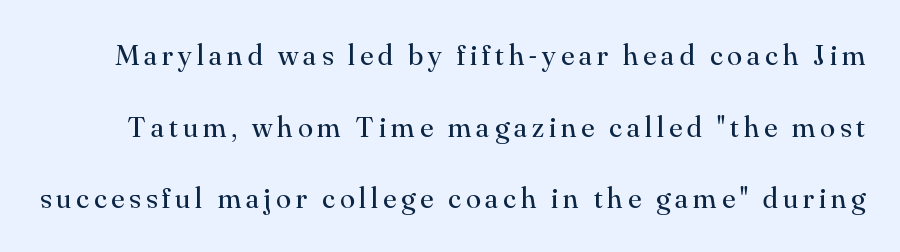
Typographically, this falls in the serif category. Is this a fixed-width face? No — the glyphs have proportional, varying widths. Posture: vertical. This is not heavy type; no bold has been used. One glance says open: line gaps are wider than usual.
